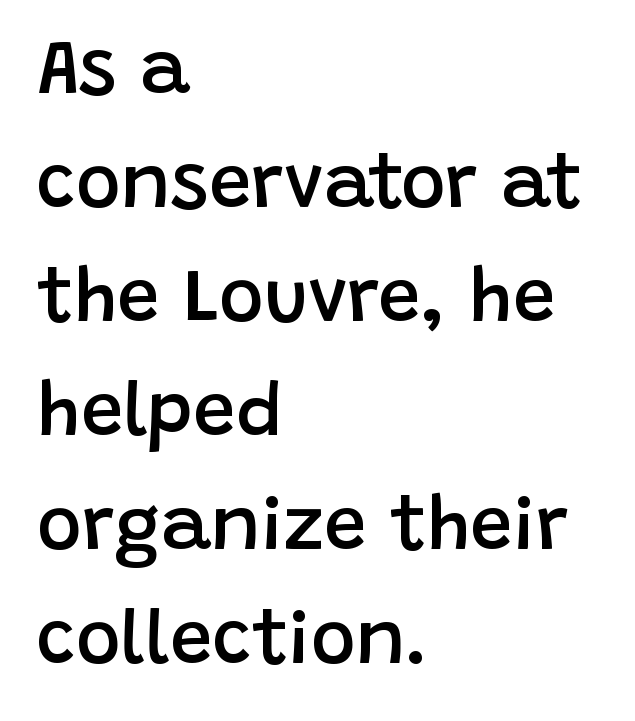
The image shows 76 px semibold sans-serif type, upright; set left-aligned, normal line spacing (1.5x), normal letter spacing, not underlined; low stroke contrast and a large x-height.
